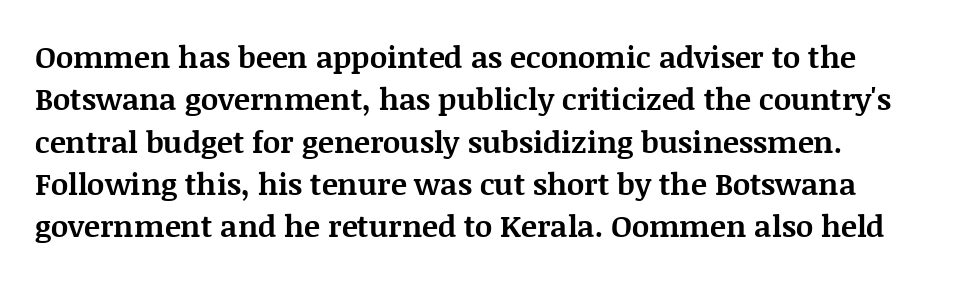
Q: Is the text bold? A: Yes.
Q: Is the text italic (slanted)? A: No, it is upright.
Q: Is the typeface a serif or a sans-serif typeface? A: Serif.
Q: Is the text underlined? A: No.
Q: How is the paragraph aligned? A: Left-aligned.
Q: Is the spacing between letters normal or unusually wide? A: Normal.
Q: Is the spacing between lines tight, normal or loose? A: Normal.
Q: Width (condensed, normal, or wide)? A: Normal.
Q: Stroke contrast? A: Medium.
Q: x-height? A: Large.
Q: Monospaced? A: No.
